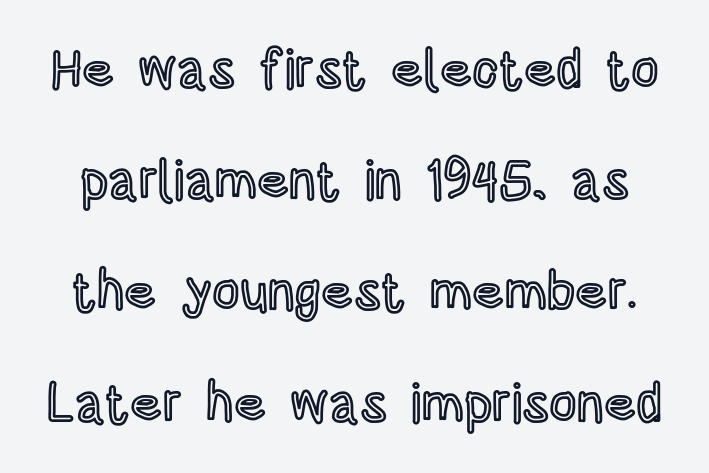
The image shows 54 px condensed type, upright; set loose line spacing (2.06x), normal letter spacing, not underlined; a large x-height.
